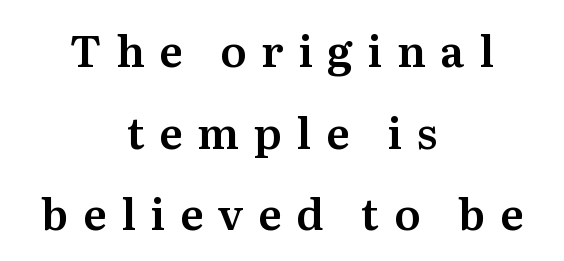
{"serif": "yes", "italic": "no", "width": "normal", "stroke_contrast": "medium", "x_height": "medium", "monospaced": "no", "underline": "no", "align": "center", "line_spacing": "loose", "line_spacing_ratio": 1.9, "letter_spacing": "wide", "letter_spacing_em": 0.34, "glyph_px": 43}
